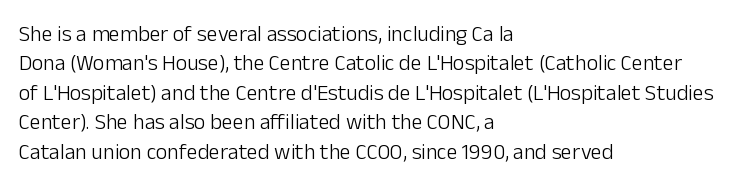
Bare-footed words on every line. Every stem runs plumb, perpendicular to the baseline. The typesetting does not lean heavy: it is not bold. Tracking value appears to be zero — textbook default spacing. The vertical gap from one line to the next is medium.
